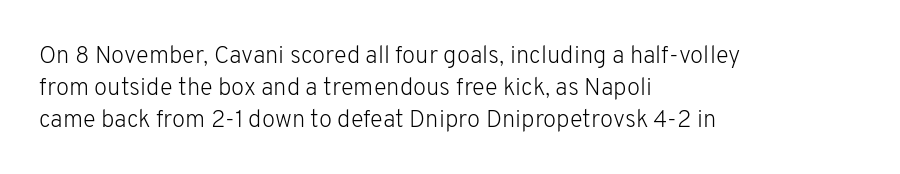
Q: Is the text bold? A: No.
Q: Is the text italic (slanted)? A: No, it is upright.
Q: Is the text underlined? A: No.
Q: How is the paragraph aligned? A: Left-aligned.
Q: Is the spacing between letters normal or unusually wide? A: Normal.
Q: Is the spacing between lines tight, normal or loose? A: Normal.
